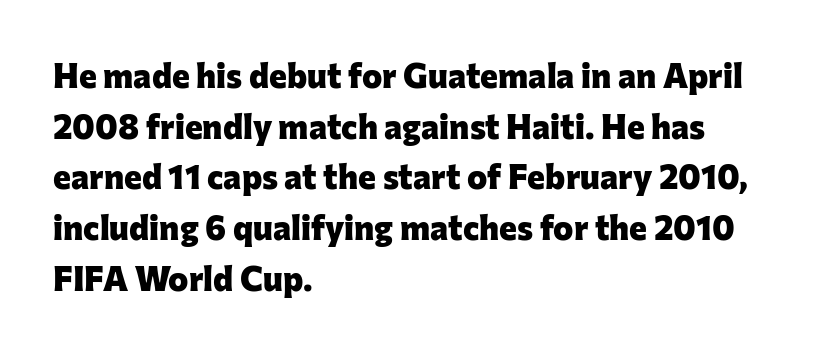
Here the designer chose a conventional face with non-uniform glyph widths. The type is set solid horizontally, with unmodified tracking. The area under the type is left untouched. Every row of glyphs begins at an identical x-position on the left. Students, observe: this is what conventionally led text looks like. Set as a true bold cut, around the 700 mark.
